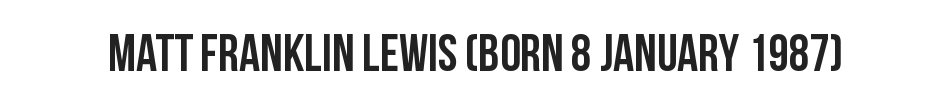
{"serif": "no", "italic": "no", "width": "condensed", "stroke_contrast": "low", "x_height": "large", "monospaced": "no", "underline": "no", "letter_spacing": "normal", "letter_spacing_em": 0.0, "glyph_px": 52}
